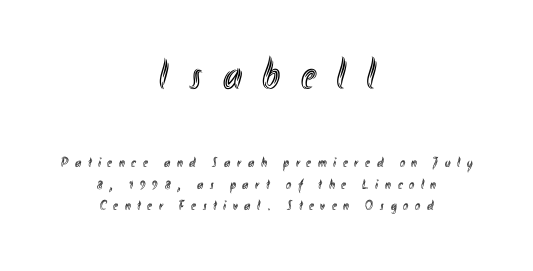
{"width": "condensed", "x_height": "small", "monospaced": "no", "underline": "no", "align": "center", "line_spacing": "normal", "line_spacing_ratio": 1.55, "letter_spacing": "wide", "letter_spacing_em": 0.48, "larger_block": "first", "size_ratio": 3.07, "glyph_px": 43}
